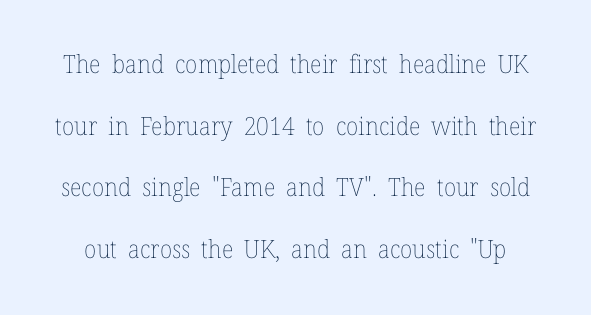
Q: Is the text bold? A: No.
Q: Is the text italic (slanted)? A: No, it is upright.
Q: Is the text underlined? A: No.
Q: Is the spacing between letters normal or unusually wide? A: Normal.
Q: Is the spacing between lines tight, normal or loose? A: Loose.
